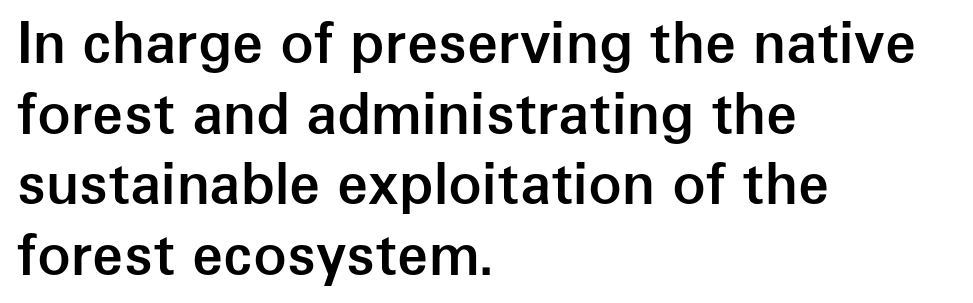
{"serif": "no", "italic": "no", "bold": "semi", "weight": "semibold", "width": "normal", "stroke_contrast": "low", "x_height": "medium", "monospaced": "no", "underline": "no", "align": "left", "line_spacing": "normal", "line_spacing_ratio": 1.26, "letter_spacing": "normal", "letter_spacing_em": 0.0, "glyph_px": 56}
